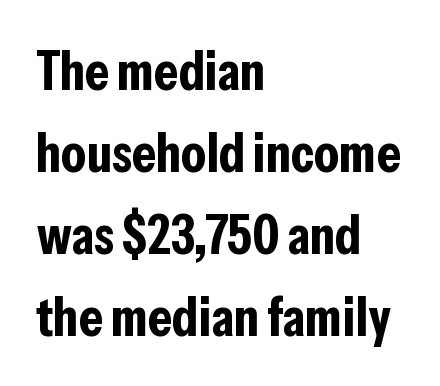
Q: Is the text bold? A: Yes.
Q: Is the text italic (slanted)? A: No, it is upright.
Q: Is the typeface a serif or a sans-serif typeface? A: Sans-serif.
Q: Is the text underlined? A: No.
Q: How is the paragraph aligned? A: Left-aligned.
Q: Is the spacing between letters normal or unusually wide? A: Normal.
Q: Is the spacing between lines tight, normal or loose? A: Normal.
Q: Width (condensed, normal, or wide)? A: Condensed.
Q: Stroke contrast? A: Low.
Q: x-height? A: Medium.
Q: Monospaced? A: No.
